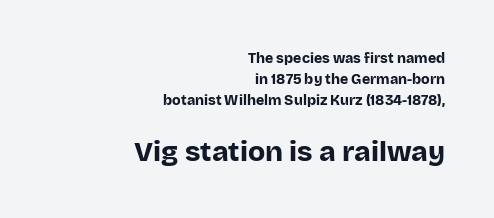
{"serif": "no", "italic": "no", "bold": "yes", "weight": "bold", "width": "normal", "stroke_contrast": "low", "x_height": "large", "monospaced": "no", "underline": "no", "align": "right", "line_spacing": "normal", "line_spacing_ratio": 1.49, "letter_spacing": "normal", "letter_spacing_em": 0.0, "larger_block": "second", "size_ratio": 2.0, "glyph_px": 28}
